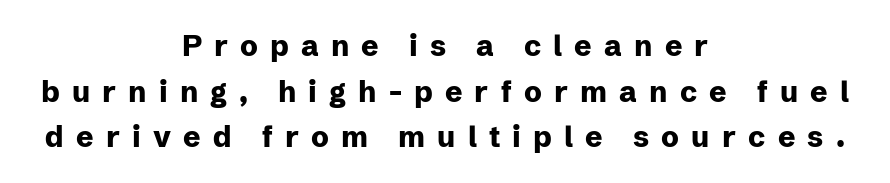
The image shows 29 px heavy sans-serif type, upright; set centered, normal line spacing (1.57x), unusually wide letter spacing (+0.42 em), not underlined; low stroke contrast and a medium x-height.
